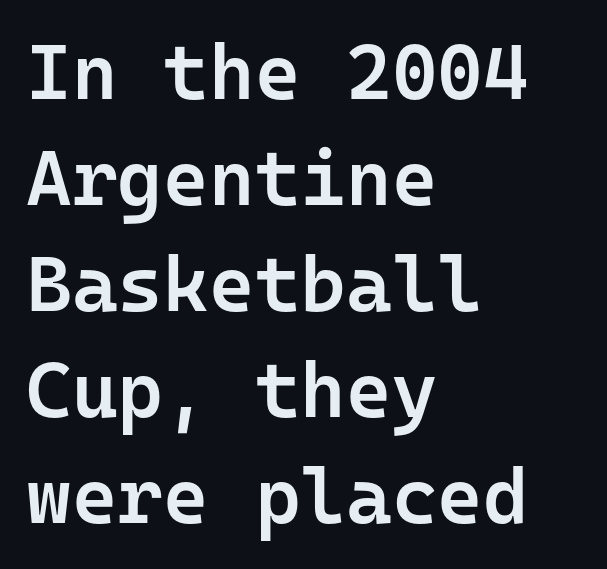
The image shows 78 px semibold sans-serif type, upright, monospaced; set left-aligned, normal line spacing (1.36x), normal letter spacing, not underlined; low stroke contrast and a medium x-height.
